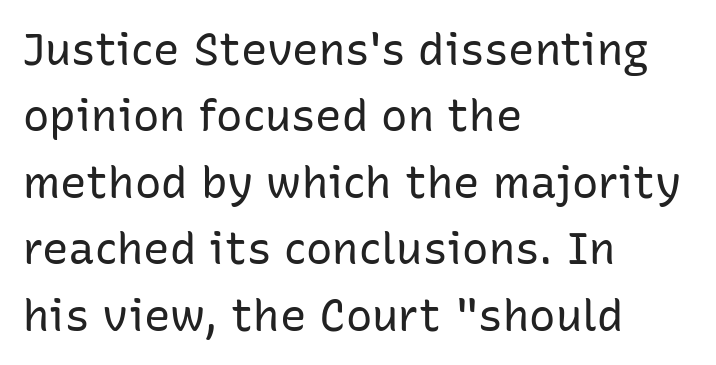
Q: Is the text bold? A: No.
Q: Is the text italic (slanted)? A: No, it is upright.
Q: Is the typeface a serif or a sans-serif typeface? A: Sans-serif.
Q: Is the text underlined? A: No.
Q: How is the paragraph aligned? A: Left-aligned.
Q: Is the spacing between letters normal or unusually wide? A: Normal.
Q: Is the spacing between lines tight, normal or loose? A: Normal.
Q: Width (condensed, normal, or wide)? A: Normal.
Q: Stroke contrast? A: Low.
Q: x-height? A: Medium.
Q: Monospaced? A: No.
